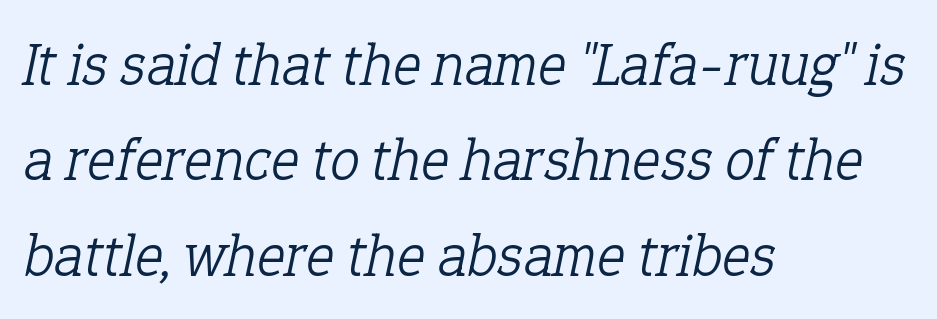
Summary of vertical rhythm: regular, with standard interline spacing. Think of a printed novel: that variable character pitch is what you see here. Think standard paragraph weight, or any step lighter than that. Little horizontal feet cap the strokes, marking this as serif type. Bare-footed words on every line. Quick note: italic.
